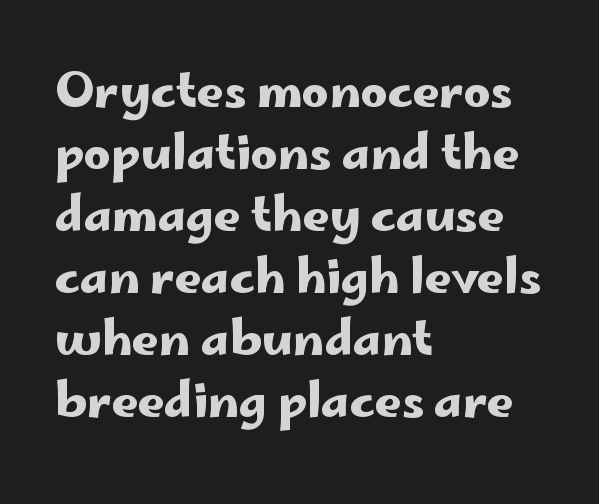
Q: Is the text italic (slanted)? A: No, it is upright.
Q: Is the typeface a serif or a sans-serif typeface? A: Sans-serif.
Q: Is the text underlined? A: No.
Q: How is the paragraph aligned? A: Left-aligned.
Q: Is the spacing between letters normal or unusually wide? A: Normal.
Q: Is the spacing between lines tight, normal or loose? A: Normal.
Q: Width (condensed, normal, or wide)? A: Wide.
Q: Stroke contrast? A: Low.
Q: x-height? A: Small.
Q: Monospaced? A: No.
